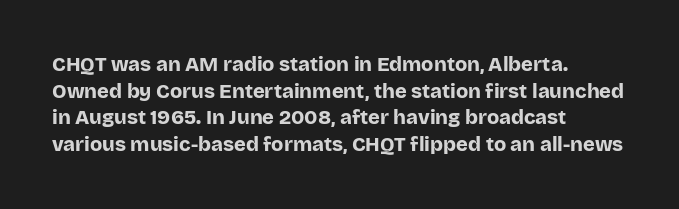
{"italic": "no", "bold": "yes", "underline": "no", "align": "left", "line_spacing": "normal", "line_spacing_ratio": 1.33, "letter_spacing": "normal", "letter_spacing_em": 0.0, "glyph_px": 20}
